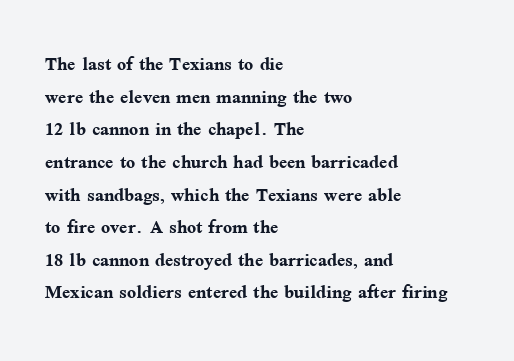
The rendering uses a moderate line-height, typical for paragraphs. The typography opts for an upright posture over an oblique one. Each word holds together tightly as a unit, with standard inter-letter gaps. Left-aligned paragraph, ragged on the right. The sample has been set heavy, in full bold. The string is rendered with underlining switched off.
